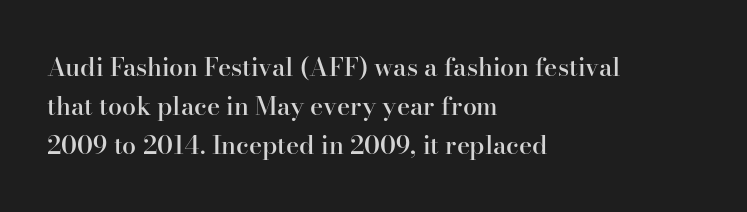
A bare baseline throughout the passage. The sample has been set in demibold, a notch under bold. The paragraph shown leans on its left margin. When letters stand straight like this, we call the style roman or upright. The space between consecutive lines is moderate.
